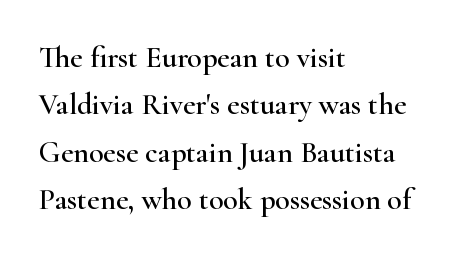
The image shows 30 px wide serif type, upright; set left-aligned, normal line spacing (1.58x), normal letter spacing, not underlined; high stroke contrast and a small x-height.
